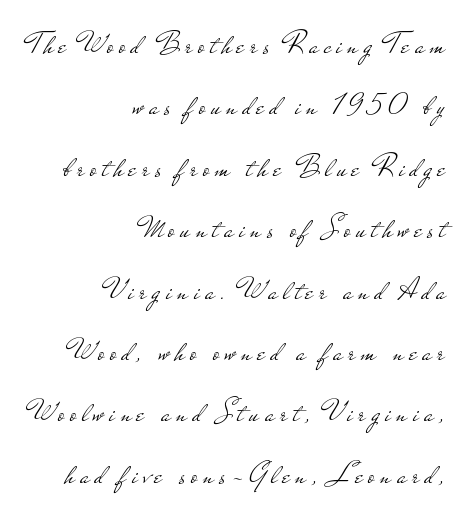
The image shows 31 px light, wide sans-serif type; set right-aligned, loose line spacing (1.98x), not underlined; low stroke contrast and a small x-height.
